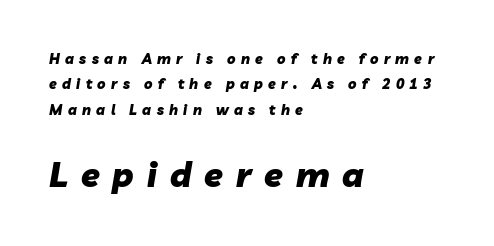
Q: Is the text bold? A: Yes.
Q: Is the text italic (slanted)? A: Yes, it leans right by about 10 degrees.
Q: Is the text underlined? A: No.
Q: How is the paragraph aligned? A: Left-aligned.
Q: Is the spacing between letters normal or unusually wide? A: Unusually wide.
Q: Which block of text is set in a larger size, the first (top) or the second (bottom)? A: The second (bottom) one.
Q: Width (condensed, normal, or wide)? A: Normal.
Q: Stroke contrast? A: Low.
Q: x-height? A: Medium.
Q: Monospaced? A: No.
